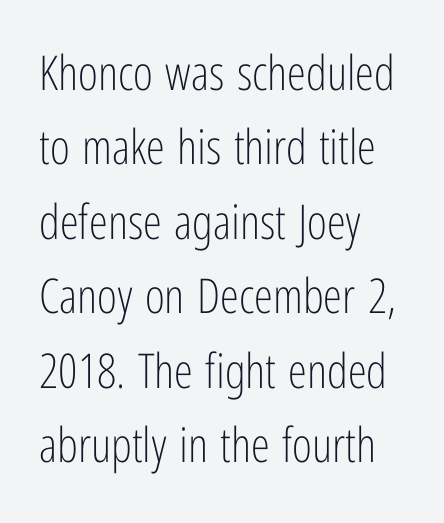
No letter is thick-stroked: the sample isn't bold. Each line starts at the same left margin while the right side varies. Regular leading. This sample uses plain, unmodified letter spacing. The passage shown is typed in a proportional face where columns would drift. Each letter's strokes conclude bluntly, with no projecting serifs.
